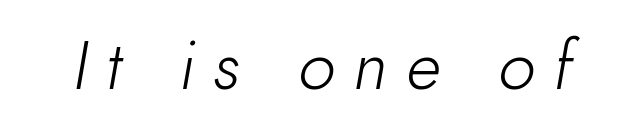
{"italic": "yes", "lean": "right", "slant_degrees": 10, "bold": "no", "weight": "light", "width": "normal", "stroke_contrast": "low", "x_height": "small", "monospaced": "no", "underline": "no", "letter_spacing": "wide", "letter_spacing_em": 0.28, "glyph_px": 67}
